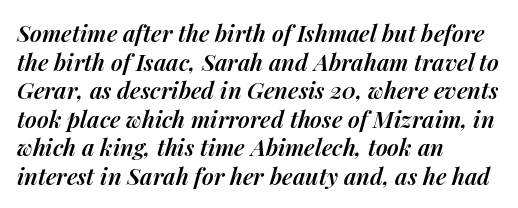
Q: Is the text bold? A: Semi-bold.
Q: Is the text italic (slanted)? A: Yes, it leans right by about 14 degrees.
Q: Is the text underlined? A: No.
Q: How is the paragraph aligned? A: Left-aligned.
Q: Is the spacing between letters normal or unusually wide? A: Normal.
